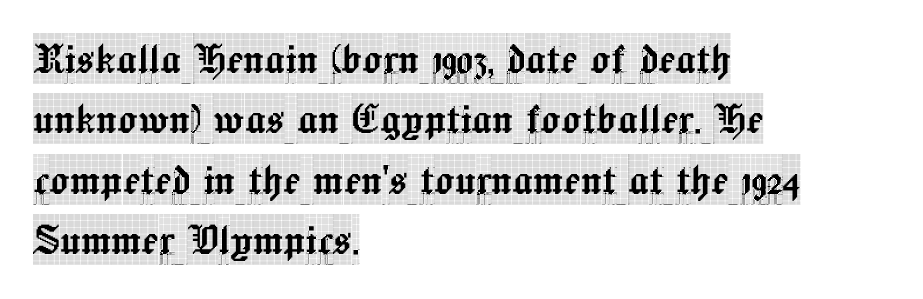
Q: Is the text italic (slanted)? A: No, it is upright.
Q: Is the typeface a serif or a sans-serif typeface? A: Serif.
Q: Is the text underlined? A: No.
Q: How is the paragraph aligned? A: Left-aligned.
Q: Is the spacing between letters normal or unusually wide? A: Normal.
Q: Width (condensed, normal, or wide)? A: Condensed.
Q: x-height? A: Large.
Q: Monospaced? A: No.
